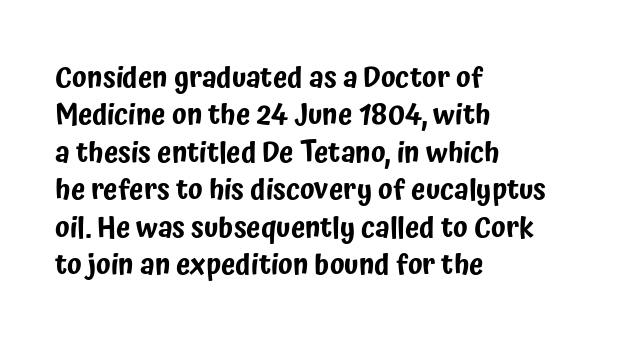
{"serif": "no", "italic": "no", "width": "condensed", "stroke_contrast": "low", "x_height": "medium", "monospaced": "no", "underline": "no", "align": "left", "line_spacing": "normal", "line_spacing_ratio": 1.29, "letter_spacing": "normal", "letter_spacing_em": 0.0, "glyph_px": 29}
